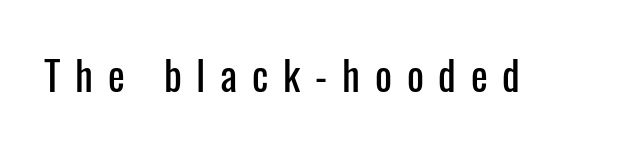
Q: Is the text italic (slanted)? A: No, it is upright.
Q: Is the typeface a serif or a sans-serif typeface? A: Sans-serif.
Q: Is the text underlined? A: No.
Q: Is the spacing between letters normal or unusually wide? A: Unusually wide.
Q: Width (condensed, normal, or wide)? A: Condensed.
Q: Stroke contrast? A: Low.
Q: x-height? A: Medium.
Q: Monospaced? A: No.
